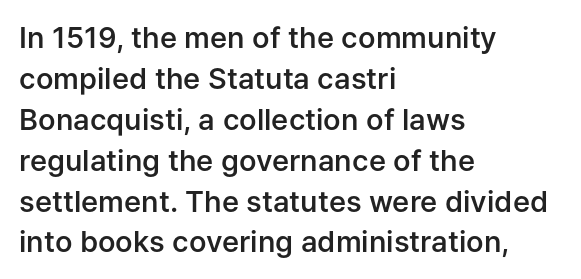
Q: Is the text bold? A: Semi-bold.
Q: Is the text italic (slanted)? A: No, it is upright.
Q: Is the typeface a serif or a sans-serif typeface? A: Sans-serif.
Q: Is the text underlined? A: No.
Q: How is the paragraph aligned? A: Left-aligned.
Q: Is the spacing between letters normal or unusually wide? A: Normal.
Q: Is the spacing between lines tight, normal or loose? A: Normal.
Q: Width (condensed, normal, or wide)? A: Normal.
Q: Stroke contrast? A: Low.
Q: x-height? A: Medium.
Q: Monospaced? A: No.
